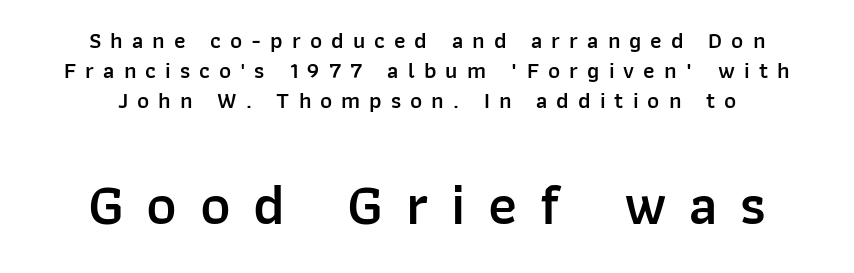
Q: Is the text bold? A: Semi-bold.
Q: Is the text italic (slanted)? A: No, it is upright.
Q: Is the typeface a serif or a sans-serif typeface? A: Sans-serif.
Q: Is the text underlined? A: No.
Q: How is the paragraph aligned? A: Centered.
Q: Is the spacing between letters normal or unusually wide? A: Unusually wide.
Q: Is the spacing between lines tight, normal or loose? A: Normal.
Q: Which block of text is set in a larger size, the first (top) or the second (bottom)? A: The second (bottom) one.
Q: Width (condensed, normal, or wide)? A: Normal.
Q: Stroke contrast? A: Low.
Q: x-height? A: Medium.
Q: Monospaced? A: No.
